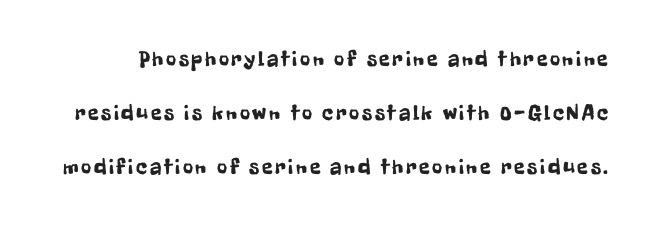
Q: Is the text italic (slanted)? A: No, it is upright.
Q: Is the text underlined? A: No.
Q: Is the spacing between lines tight, normal or loose? A: Loose.
